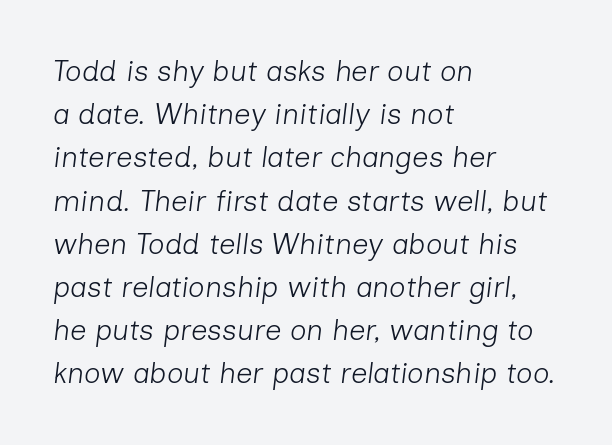
A student would call this left alignment; a typographer would say flush left, rag right. Compared with a typical body face, this is equally light or lighter still. Each new line begins a customary step beneath the previous one. Is this a fixed-width face? No — the glyphs have proportional, varying widths. The font's italic variant was chosen for this text.
